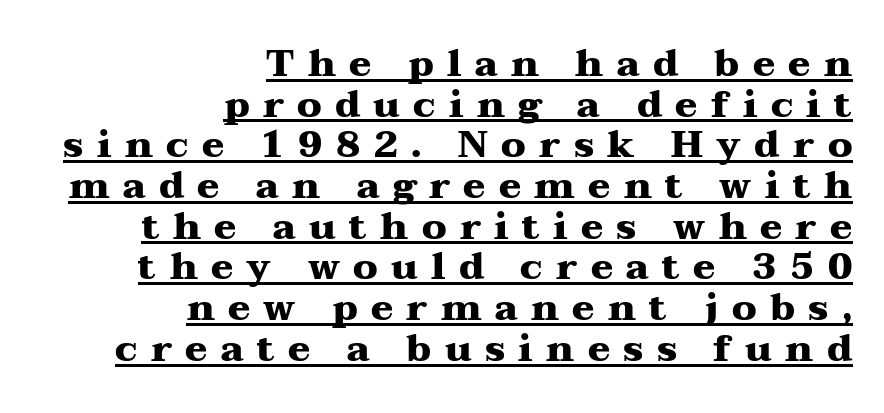
{"serif": "yes", "italic": "no", "bold": "yes", "weight": "heavy", "width": "wide", "stroke_contrast": "medium", "x_height": "medium", "monospaced": "no", "underline": "yes", "align": "right", "line_spacing": "tight", "line_spacing_ratio": 1.1, "letter_spacing": "wide", "letter_spacing_em": 0.36, "glyph_px": 37}
